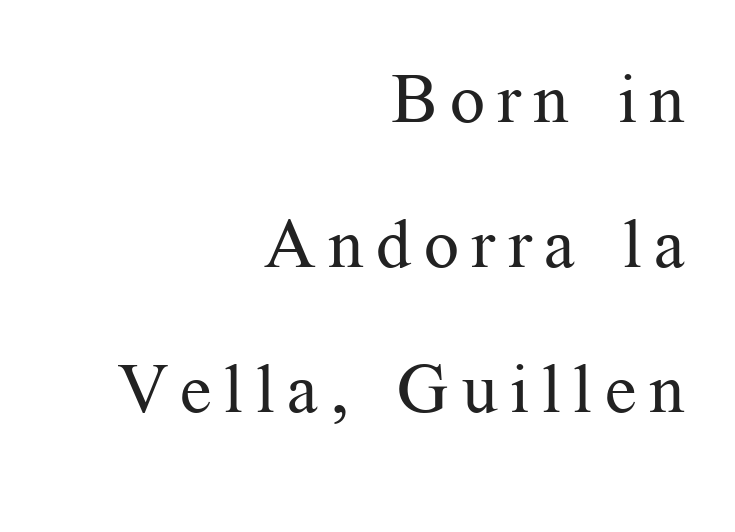
A roman cut, with each character standing at attention. One-word summary of the alignment: right. These lines are rendered in a variable-pitch font. No heavy texture on the line: the type isn't bold. Yep, those are serifs on the letters. This rendering features lettering with no underline.
